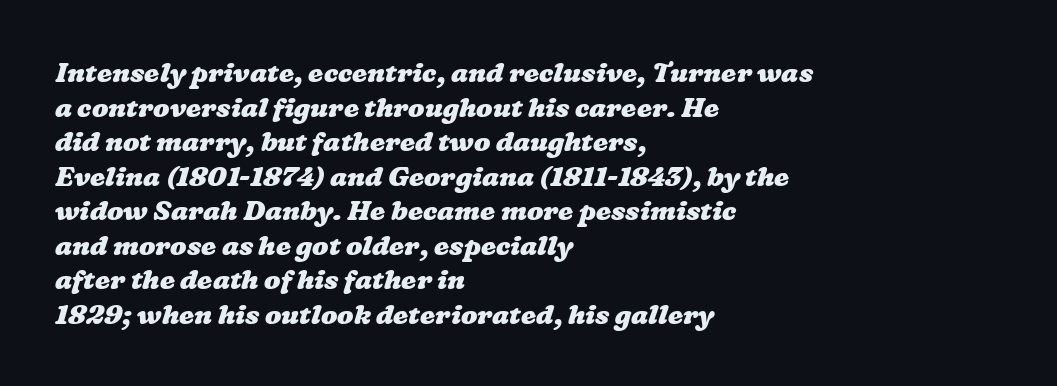
Evenly set lines give the paragraph a standard silhouette. Check under the words: just untouched page. Every letter is thick-stroked: bold, no question. Horizontal alignment here is leftward, the default for most running prose. Observe the ordinary spacing: letters are neighbours, not strangers.
